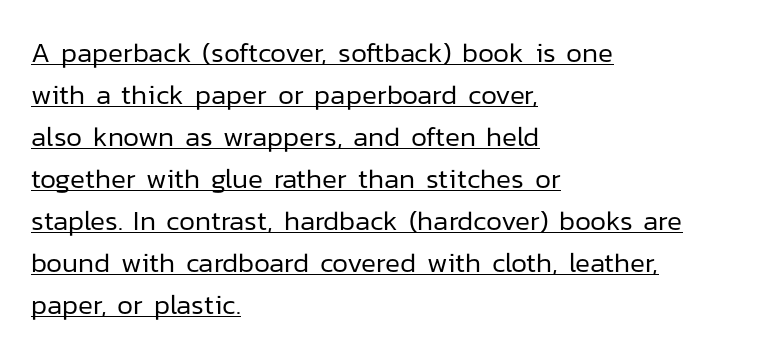
Unlike italic type, these characters show no tilt at all. All the whitespace from short lines collects on the right. Serif or sans? Sans — the stroke terminals are bare. Line spacing here is normal.
